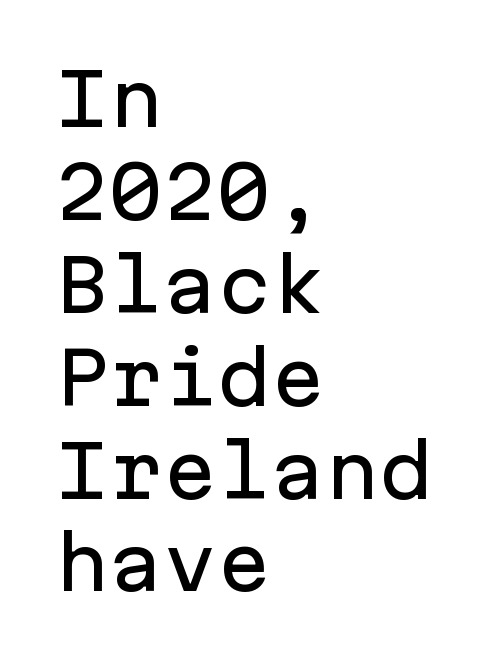
Q: Is the text italic (slanted)? A: No, it is upright.
Q: Is the typeface a serif or a sans-serif typeface? A: Sans-serif.
Q: Is the text underlined? A: No.
Q: How is the paragraph aligned? A: Left-aligned.
Q: Is the spacing between letters normal or unusually wide? A: Normal.
Q: Is the spacing between lines tight, normal or loose? A: Normal.
Q: Width (condensed, normal, or wide)? A: Normal.
Q: Stroke contrast? A: Low.
Q: x-height? A: Medium.
Q: Monospaced? A: Yes.
